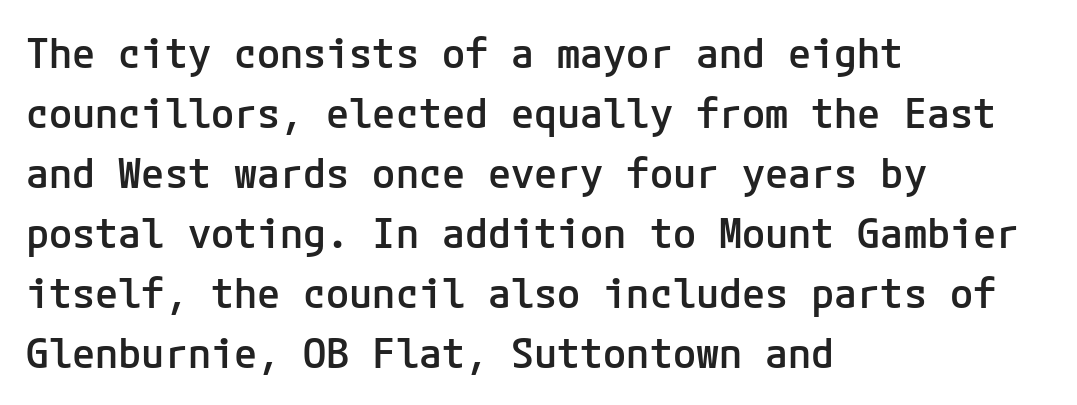
{"serif": "no", "italic": "no", "bold": "semi", "weight": "semibold", "width": "normal", "stroke_contrast": "low", "x_height": "medium", "underline": "no", "align": "left", "line_spacing": "normal", "line_spacing_ratio": 1.43, "letter_spacing": "normal", "letter_spacing_em": 0.0, "glyph_px": 42}
